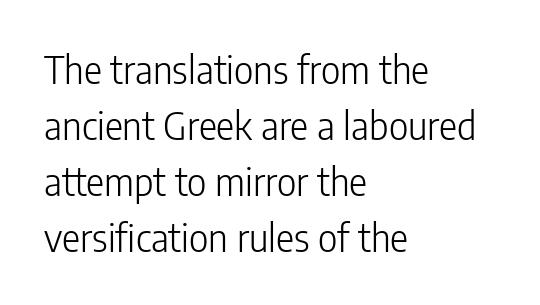
The image shows 38 px light, condensed sans-serif type, upright; set left-aligned, normal line spacing (1.47x), normal letter spacing, not underlined; low stroke contrast and a medium x-height.
